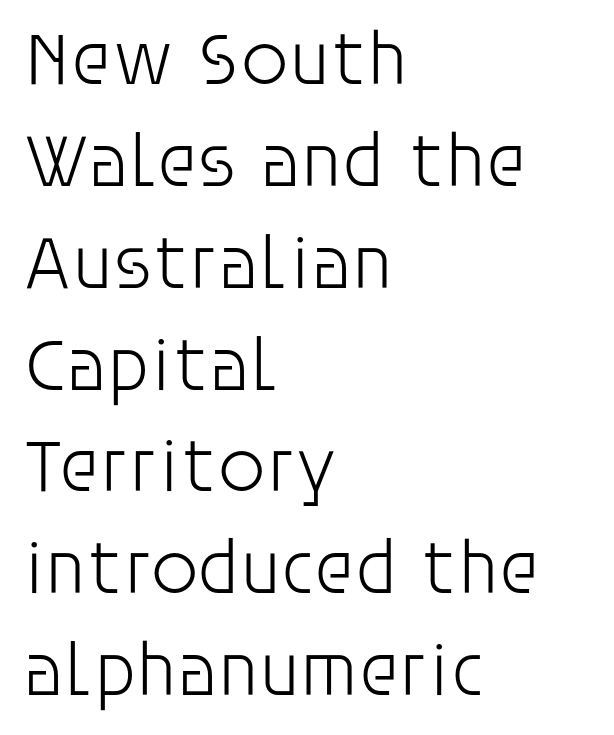
The image shows 76 px light sans-serif type, upright; set left-aligned, normal line spacing (1.34x), normal letter spacing, not underlined; low stroke contrast and a large x-height.
